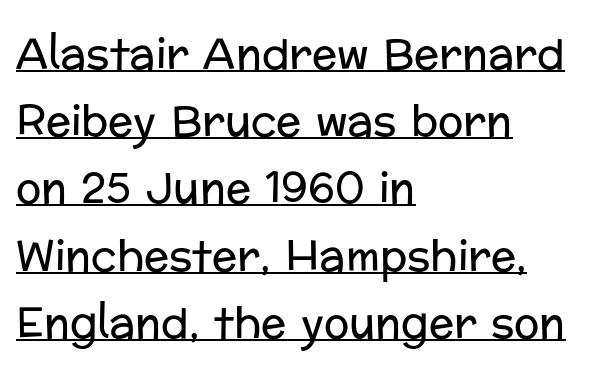
{"serif": "no", "italic": "no", "bold": "no", "weight": "regular", "width": "normal", "stroke_contrast": "low", "x_height": "medium", "monospaced": "no", "underline": "yes", "align": "left", "line_spacing": "normal", "line_spacing_ratio": 1.6, "letter_spacing": "normal", "letter_spacing_em": 0.0, "glyph_px": 42}
